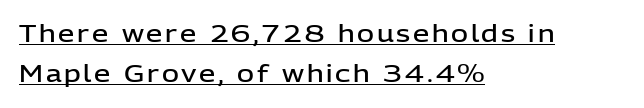
The image shows 23 px text type, upright; set left-aligned, line spacing 1.74x, underlined.
